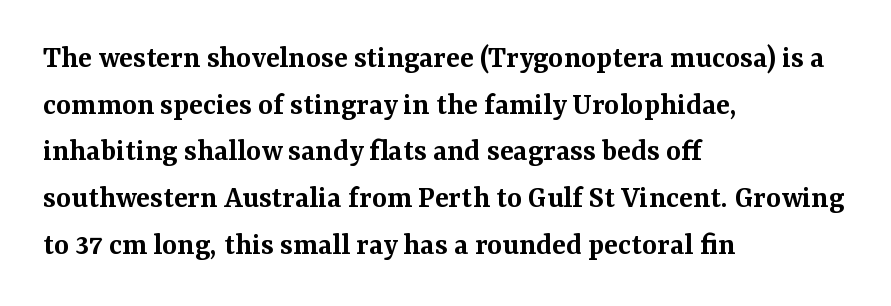
The image shows 32 px semibold serif type, upright; set left-aligned, normal line spacing (1.46x), normal letter spacing, not underlined; medium stroke contrast and a medium x-height.
